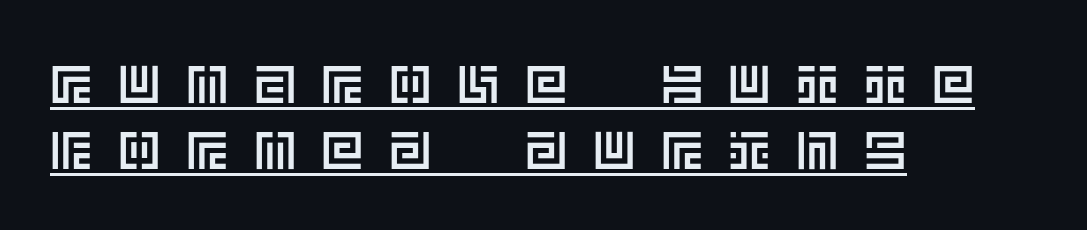
The image shows 53 px text type, upright; set left-aligned, line spacing 1.24x, unusually wide letter spacing (+0.48 em), underlined; a large x-height.
